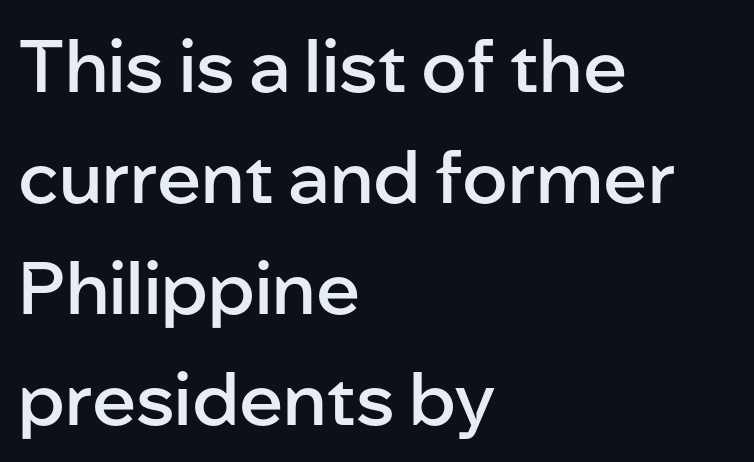
{"serif": "no", "italic": "no", "bold": "semi", "weight": "semibold", "width": "normal", "stroke_contrast": "low", "x_height": "medium", "monospaced": "no", "underline": "no", "align": "left", "line_spacing": "normal", "line_spacing_ratio": 1.52, "letter_spacing": "normal", "letter_spacing_em": 0.0, "glyph_px": 73}
